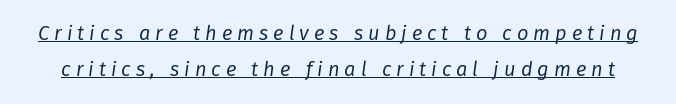
Q: Is the text bold? A: No.
Q: Is the text italic (slanted)? A: Yes, it leans right by about 8 degrees.
Q: Is the text underlined? A: Yes.
Q: Is the spacing between letters normal or unusually wide? A: Unusually wide.
